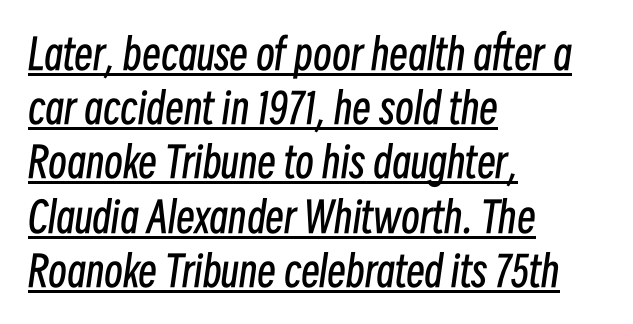
Q: Is the text bold? A: No.
Q: Is the text italic (slanted)? A: Yes, it leans right by about 8 degrees.
Q: Is the text underlined? A: Yes.
Q: How is the paragraph aligned? A: Left-aligned.
Q: Is the spacing between letters normal or unusually wide? A: Normal.
Q: Is the spacing between lines tight, normal or loose? A: Normal.
Q: Width (condensed, normal, or wide)? A: Condensed.
Q: Stroke contrast? A: Low.
Q: x-height? A: Medium.
Q: Monospaced? A: No.
